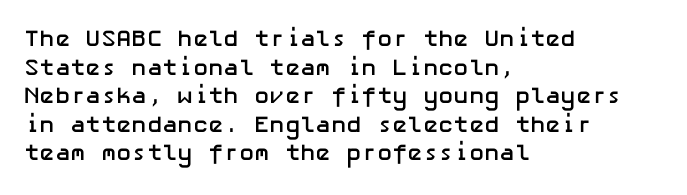
Every character sits straight up, as roman type does. Stroke thickness is high; the sample reads as a true bold. Inter-character spacing is left at the font's built-in metrics. Casual observation: everything's shoved over to the left. The specimen omits any rule beneath the text block's lines.
